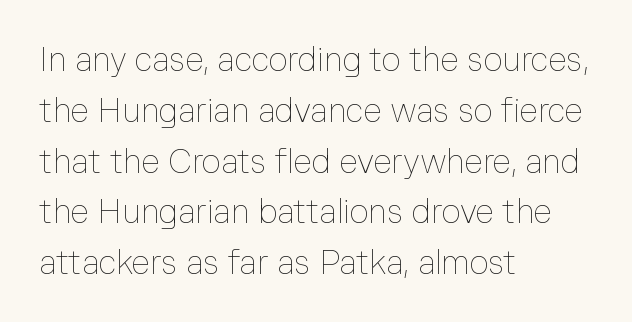
Q: Is the text bold? A: No.
Q: Is the text italic (slanted)? A: No, it is upright.
Q: Is the text underlined? A: No.
Q: How is the paragraph aligned? A: Left-aligned.
Q: Is the spacing between letters normal or unusually wide? A: Normal.
Q: Is the spacing between lines tight, normal or loose? A: Normal.
Q: Width (condensed, normal, or wide)? A: Normal.
Q: Stroke contrast? A: Low.
Q: x-height? A: Medium.
Q: Monospaced? A: No.
